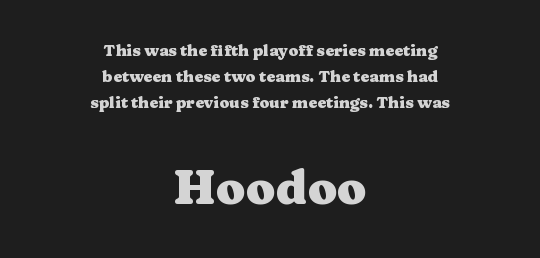
Q: Is the text bold? A: Yes.
Q: Is the text italic (slanted)? A: No, it is upright.
Q: Is the typeface a serif or a sans-serif typeface? A: Serif.
Q: Is the text underlined? A: No.
Q: How is the paragraph aligned? A: Centered.
Q: Is the spacing between letters normal or unusually wide? A: Normal.
Q: Is the spacing between lines tight, normal or loose? A: Normal.
Q: Which block of text is set in a larger size, the first (top) or the second (bottom)? A: The second (bottom) one.
Q: Width (condensed, normal, or wide)? A: Wide.
Q: Stroke contrast? A: Medium.
Q: x-height? A: Medium.
Q: Monospaced? A: No.
